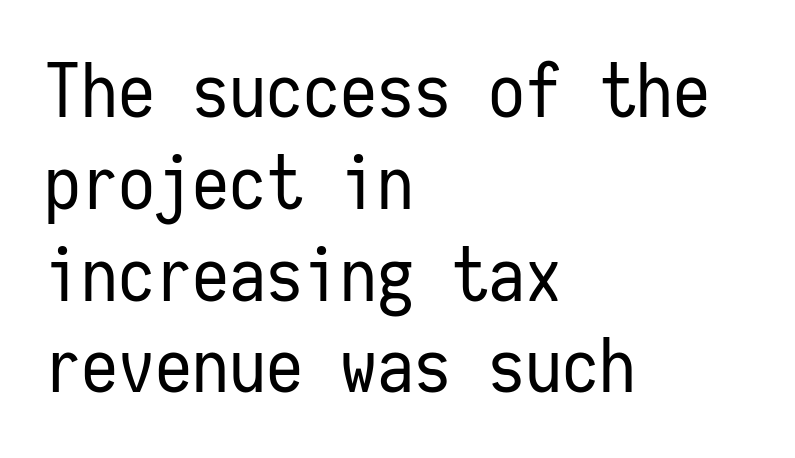
Honestly, the letter spacing is just normal — you wouldn't notice it. Does the type have serifs? No, each stem ends abruptly. Alignment: flush left. This is the regular roman posture of the typeface. Glance below the letters and you will spot only blank space.
